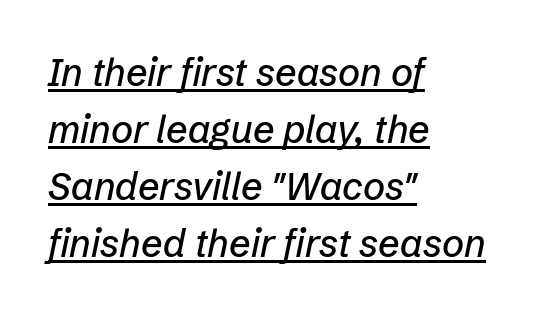
{"italic": "yes", "lean": "right", "slant_degrees": 12, "width": "normal", "stroke_contrast": "low", "x_height": "medium", "monospaced": "no", "underline": "yes", "align": "left", "line_spacing": "normal", "line_spacing_ratio": 1.5, "letter_spacing": "normal", "letter_spacing_em": 0.0, "glyph_px": 38}
